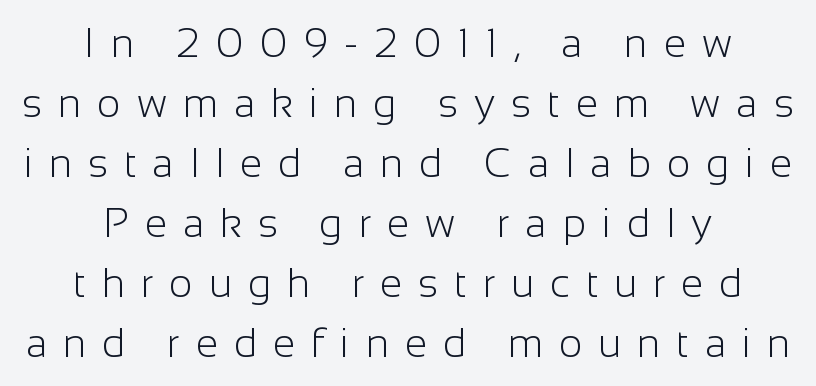
Q: Is the text bold? A: No.
Q: Is the text italic (slanted)? A: No, it is upright.
Q: Is the typeface a serif or a sans-serif typeface? A: Sans-serif.
Q: Is the text underlined? A: No.
Q: How is the paragraph aligned? A: Centered.
Q: Is the spacing between letters normal or unusually wide? A: Unusually wide.
Q: Is the spacing between lines tight, normal or loose? A: Normal.
Q: Width (condensed, normal, or wide)? A: Normal.
Q: Stroke contrast? A: Low.
Q: x-height? A: Medium.
Q: Monospaced? A: No.
